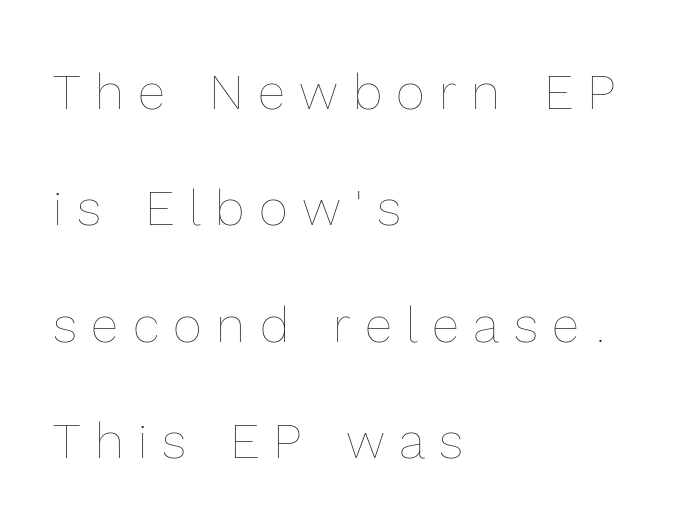
The image shows 50 px thin type, upright; set left-aligned, loose line spacing (2.33x), unusually wide letter spacing (+0.29 em), not underlined; a medium x-height.
